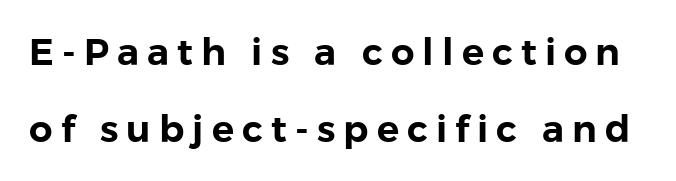
Q: Is the text italic (slanted)? A: No, it is upright.
Q: Is the typeface a serif or a sans-serif typeface? A: Sans-serif.
Q: Is the text underlined? A: No.
Q: Is the spacing between letters normal or unusually wide? A: Unusually wide.
Q: Is the spacing between lines tight, normal or loose? A: Loose.
Q: Width (condensed, normal, or wide)? A: Normal.
Q: Stroke contrast? A: Low.
Q: x-height? A: Medium.
Q: Monospaced? A: No.
